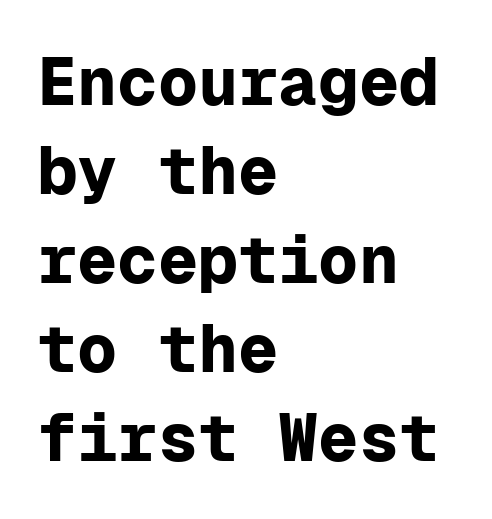
The image shows 67 px bold sans-serif type, upright, monospaced; set left-aligned, normal line spacing (1.33x), normal letter spacing, not underlined; low stroke contrast and a medium x-height.
